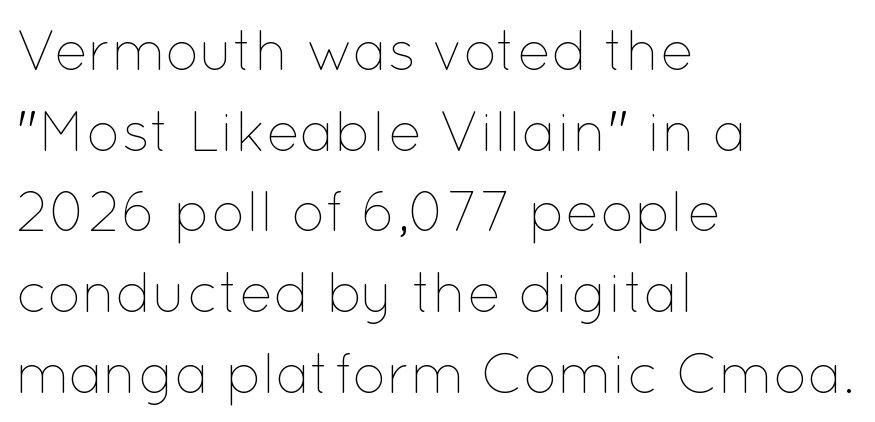
{"italic": "no", "bold": "no", "weight": "thin", "width": "normal", "stroke_contrast": "low", "x_height": "medium", "monospaced": "no", "underline": "no", "align": "left", "line_spacing": "normal", "line_spacing_ratio": 1.44, "letter_spacing": "normal", "letter_spacing_em": 0.0, "glyph_px": 56}
